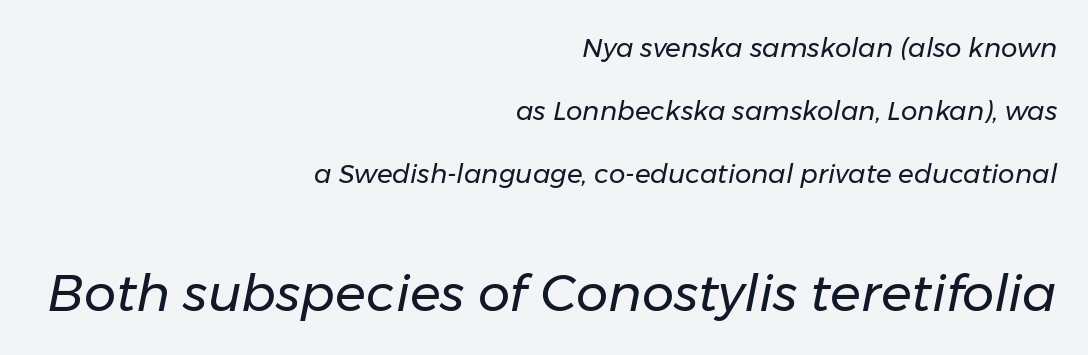
Yep, that's italic — everything's leaning. Two sizes are in play, and the larger belongs to the second block. Students, note that the glyphs here touch the page at normal intervals. One-word summary of the alignment: right. The face looks like a standard text weight, possibly lighter. Rows of type keep a wide berth in the vertical direction.
